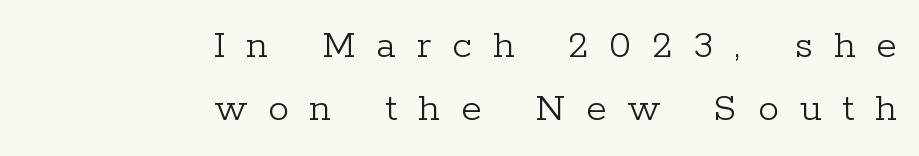
Type style note: has serifs. Does the leading feel generous? No, just average. Posture: upright roman. This rendering uses right alignment, leaving the left contour irregular. This rendering widens character spacing well past its baseline value. A typesetter would call this proportional, since set widths differ per character.
